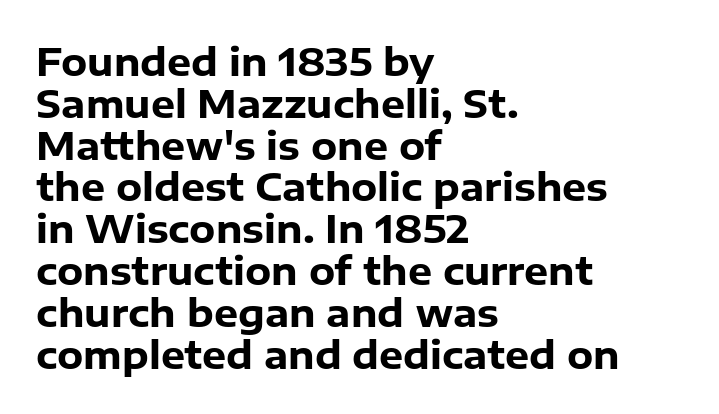
Q: Is the text bold? A: Yes.
Q: Is the text italic (slanted)? A: No, it is upright.
Q: Is the typeface a serif or a sans-serif typeface? A: Sans-serif.
Q: Is the text underlined? A: No.
Q: How is the paragraph aligned? A: Left-aligned.
Q: Is the spacing between letters normal or unusually wide? A: Normal.
Q: Is the spacing between lines tight, normal or loose? A: Tight.
Q: Width (condensed, normal, or wide)? A: Normal.
Q: Stroke contrast? A: Low.
Q: x-height? A: Medium.
Q: Monospaced? A: No.
